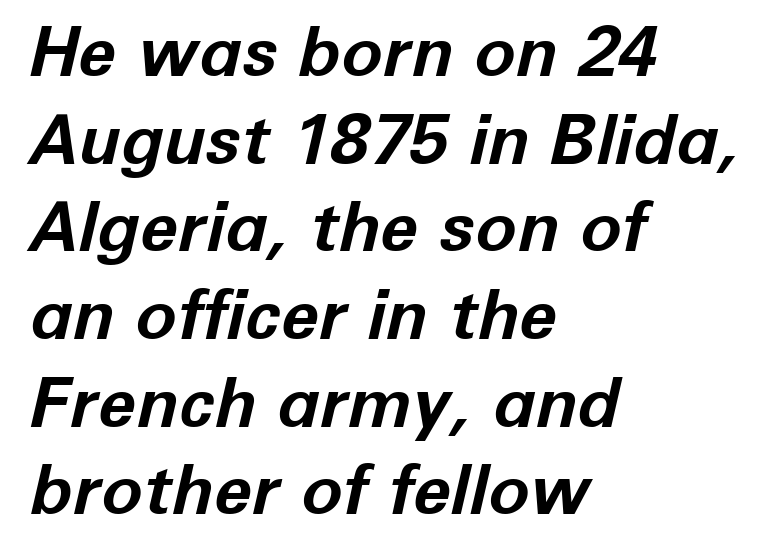
Q: Is the text bold? A: Yes.
Q: Is the text italic (slanted)? A: Yes, it leans right by about 12 degrees.
Q: Is the text underlined? A: No.
Q: How is the paragraph aligned? A: Left-aligned.
Q: Is the spacing between letters normal or unusually wide? A: Normal.
Q: Is the spacing between lines tight, normal or loose? A: Normal.
Q: Width (condensed, normal, or wide)? A: Normal.
Q: Stroke contrast? A: Low.
Q: x-height? A: Medium.
Q: Monospaced? A: No.
